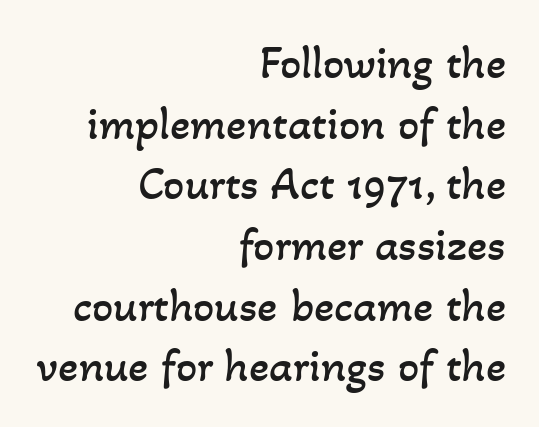
These lines are rendered in a variable-pitch font. If you drew a ruler down the right edge, every line would touch it. The font is comparable to plain body text, perhaps lighter. Honestly, the letter spacing is just normal — you wouldn't notice it.
